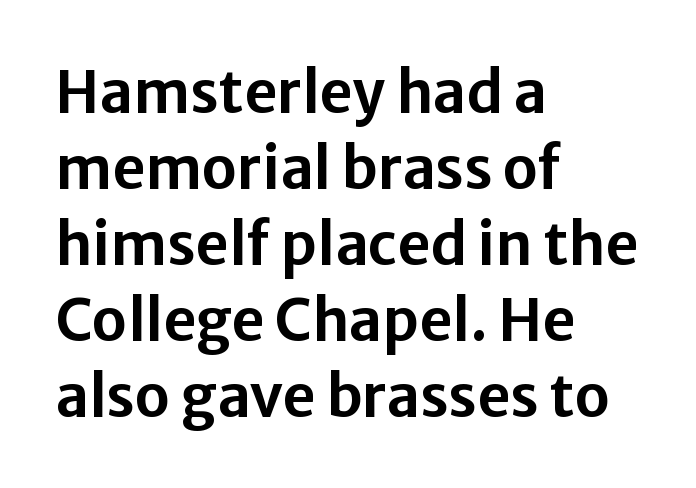
Q: Is the text italic (slanted)? A: No, it is upright.
Q: Is the typeface a serif or a sans-serif typeface? A: Sans-serif.
Q: Is the text underlined? A: No.
Q: How is the paragraph aligned? A: Left-aligned.
Q: Is the spacing between letters normal or unusually wide? A: Normal.
Q: Is the spacing between lines tight, normal or loose? A: Normal.
Q: Width (condensed, normal, or wide)? A: Normal.
Q: Stroke contrast? A: Low.
Q: x-height? A: Medium.
Q: Monospaced? A: No.
